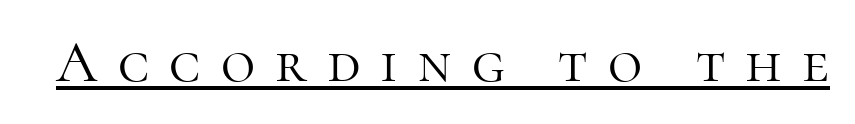
The image shows 59 px light serif type, upright; set unusually wide letter spacing (+0.34 em), underlined; high stroke contrast and a medium x-height.
